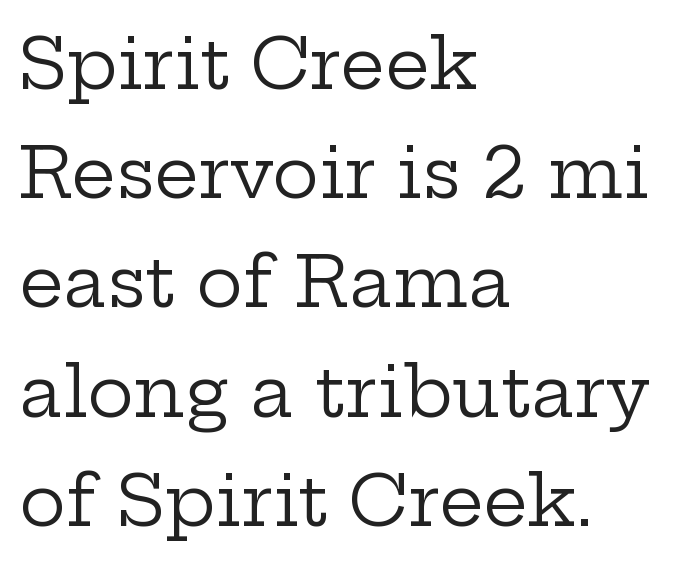
The rendering keeps characters at their native spacing. Leading: standard. You could not count columns in this text — the font is proportionally spaced. If you drew a ruler down the left edge, every line would touch it. The cut favours lightness, reaching ordinary text weight at its darkest.
